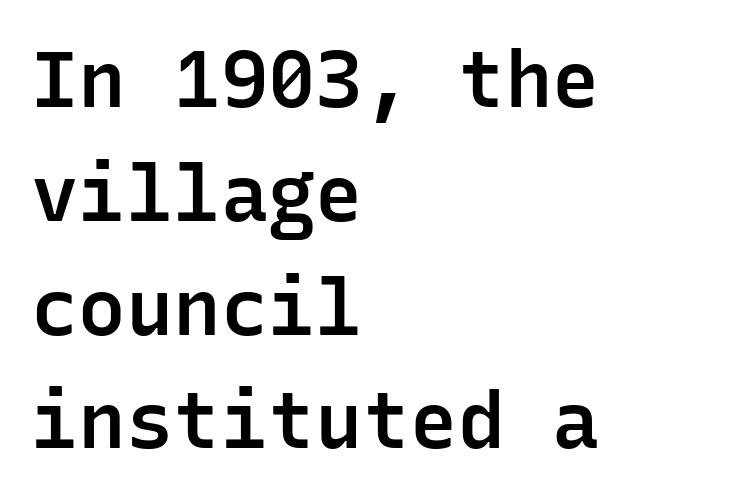
{"serif": "no", "italic": "no", "bold": "semi", "weight": "semibold", "width": "normal", "stroke_contrast": "low", "x_height": "medium", "monospaced": "yes", "underline": "no", "align": "left", "line_spacing": "normal", "line_spacing_ratio": 1.44, "letter_spacing": "normal", "letter_spacing_em": 0.0, "glyph_px": 79}
